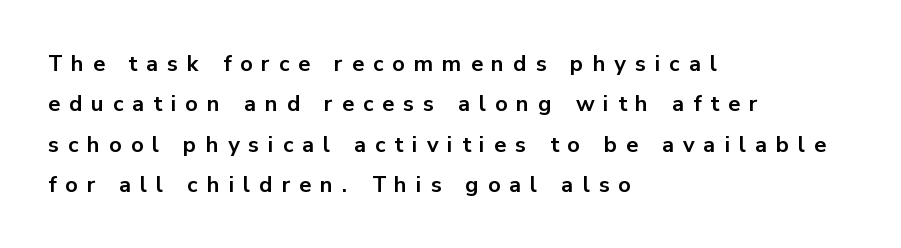
The image shows 22 px bold type, upright; set left-aligned, line spacing 1.83x, unusually wide letter spacing (+0.41 em), not underlined.
